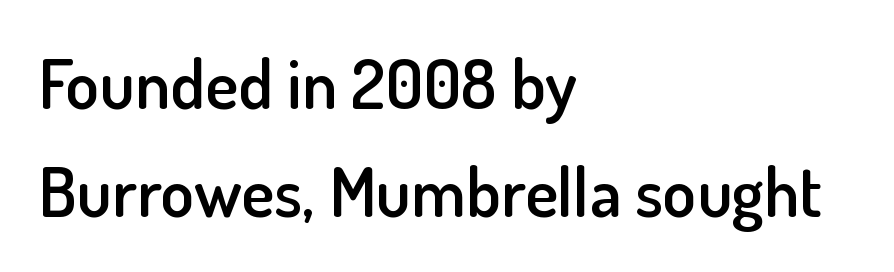
{"serif": "no", "italic": "no", "bold": "semi", "weight": "semibold", "width": "normal", "stroke_contrast": "low", "x_height": "small", "monospaced": "no", "underline": "no", "align": "left", "line_spacing": "normal", "line_spacing_ratio": 1.56, "letter_spacing": "normal", "letter_spacing_em": 0.0, "glyph_px": 69}
